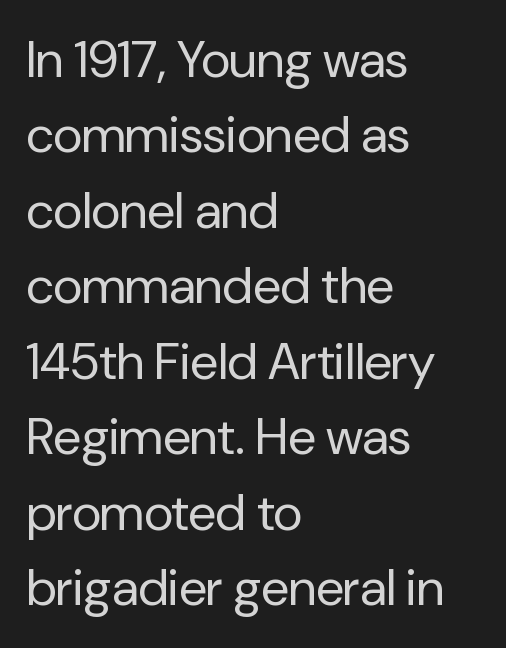
Q: Is the text bold? A: No.
Q: Is the text italic (slanted)? A: No, it is upright.
Q: Is the typeface a serif or a sans-serif typeface? A: Sans-serif.
Q: Is the text underlined? A: No.
Q: How is the paragraph aligned? A: Left-aligned.
Q: Is the spacing between letters normal or unusually wide? A: Normal.
Q: Is the spacing between lines tight, normal or loose? A: Normal.
Q: Width (condensed, normal, or wide)? A: Normal.
Q: Stroke contrast? A: Low.
Q: x-height? A: Medium.
Q: Monospaced? A: No.
